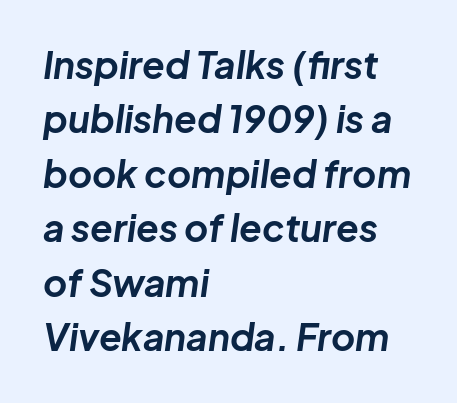
Vertically, the passage feels balanced, rows spaced as you'd expect. Which margin do the lines hug? The left one — the right edge is uneven. Glyph-to-glyph distance matches everyday printed text. Caption: bold face, heavy strokes.
